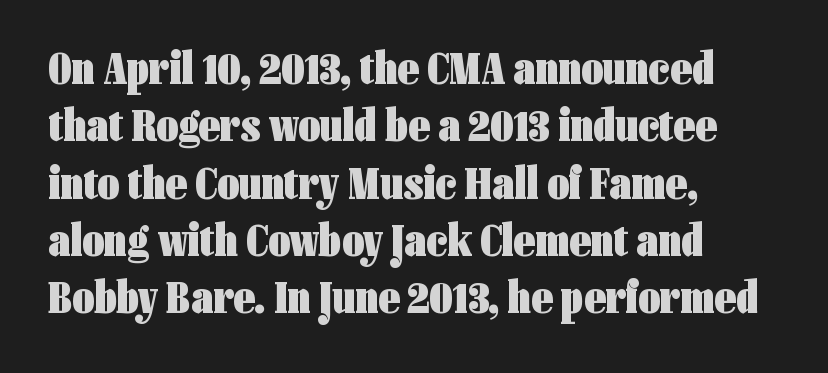
Q: Is the text bold? A: Yes.
Q: Is the text italic (slanted)? A: No, it is upright.
Q: Is the typeface a serif or a sans-serif typeface? A: Sans-serif.
Q: Is the text underlined? A: No.
Q: How is the paragraph aligned? A: Left-aligned.
Q: Is the spacing between letters normal or unusually wide? A: Normal.
Q: Width (condensed, normal, or wide)? A: Condensed.
Q: Stroke contrast? A: Low.
Q: x-height? A: Medium.
Q: Monospaced? A: No.
